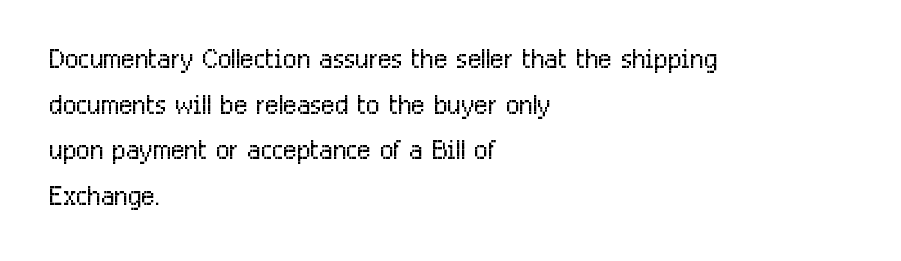
{"serif": "no", "italic": "no", "bold": "no", "weight": "light", "width": "condensed", "stroke_contrast": "low", "x_height": "medium", "monospaced": "no", "underline": "no", "align": "left", "line_spacing": "normal", "line_spacing_ratio": 1.27, "letter_spacing": "normal", "letter_spacing_em": 0.0, "glyph_px": 36}
